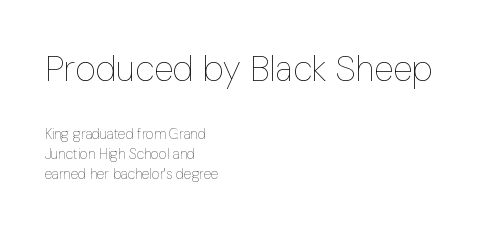
The image shows 36 px thin, condensed type, upright; set left-aligned, normal line spacing (1.43x), normal letter spacing, not underlined; the first (top) block is 2.57x larger; low stroke contrast and a medium x-height.
